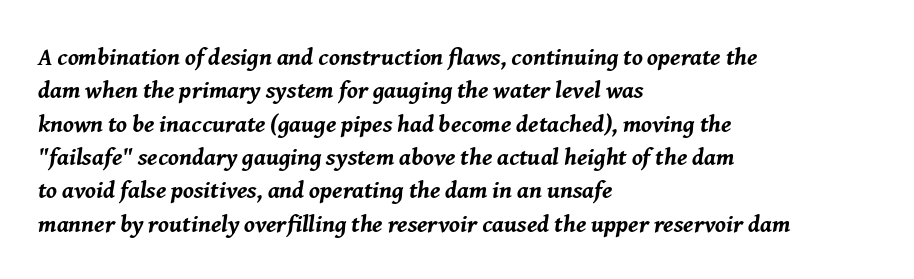
The image shows 24 px bold type, italic (leaning right); set left-aligned, normal line spacing (1.39x), normal letter spacing, not underlined.
